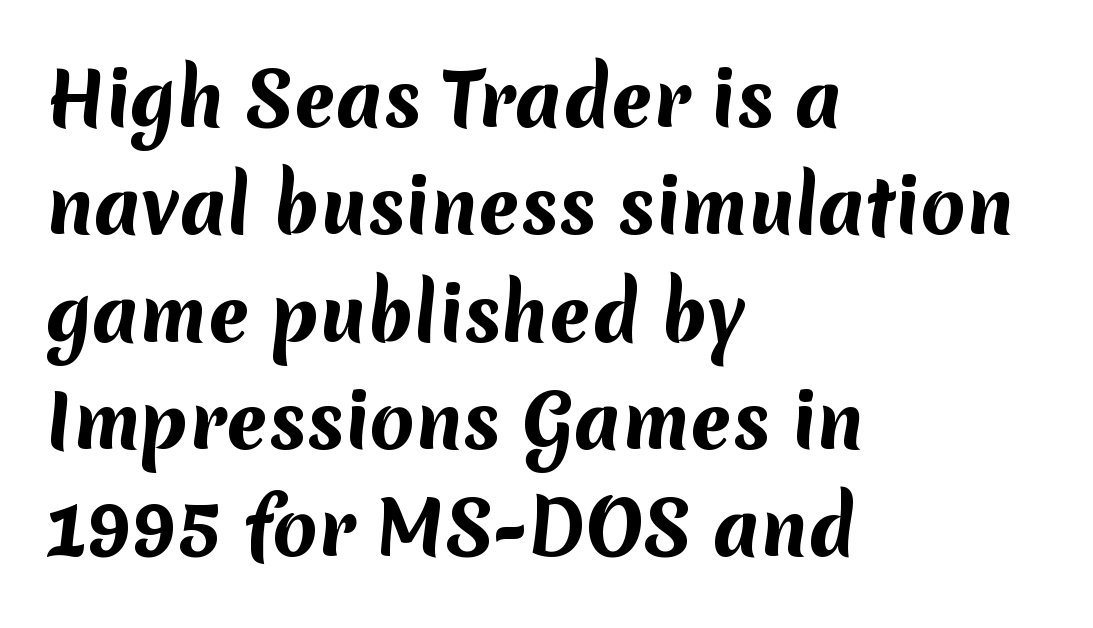
The image shows 73 px bold sans-serif type; set left-aligned, normal line spacing (1.47x), normal letter spacing, not underlined; medium stroke contrast and a medium x-height.
